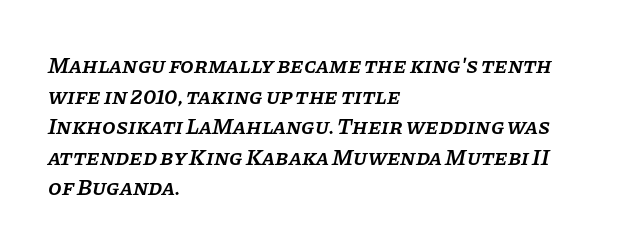
Designer's note — italics engaged. Notice how descenders clear the ascenders below comfortably — that's standard leading. Descender tails drop into unmarked territory. The sample has been set in demibold, a notch under bold.
